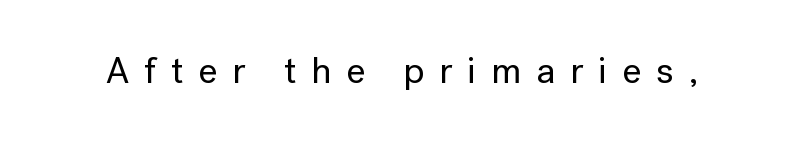
Q: Is the text italic (slanted)? A: No, it is upright.
Q: Is the typeface a serif or a sans-serif typeface? A: Sans-serif.
Q: Is the text underlined? A: No.
Q: Is the spacing between letters normal or unusually wide? A: Unusually wide.
Q: Width (condensed, normal, or wide)? A: Normal.
Q: Stroke contrast? A: Low.
Q: x-height? A: Medium.
Q: Monospaced? A: No.
